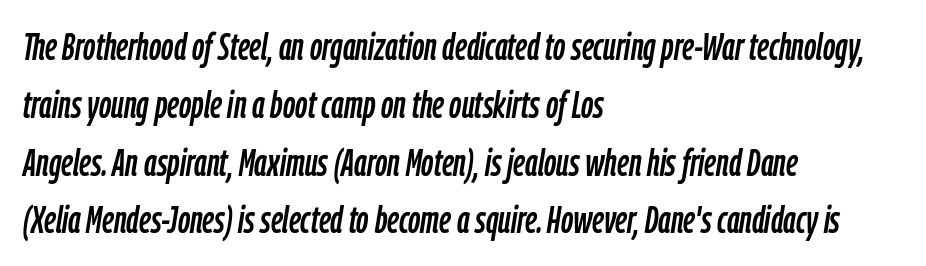
Line beginnings align vertically; line endings do not. This sample has the flowing, uneven cadence of proportional lettering. Bare-footed words on every line. Normally led — the rows are evenly, conventionally spaced. Emphasis-style slanted type is in use. Does extra space separate the letters? No, they use regular spacing.
